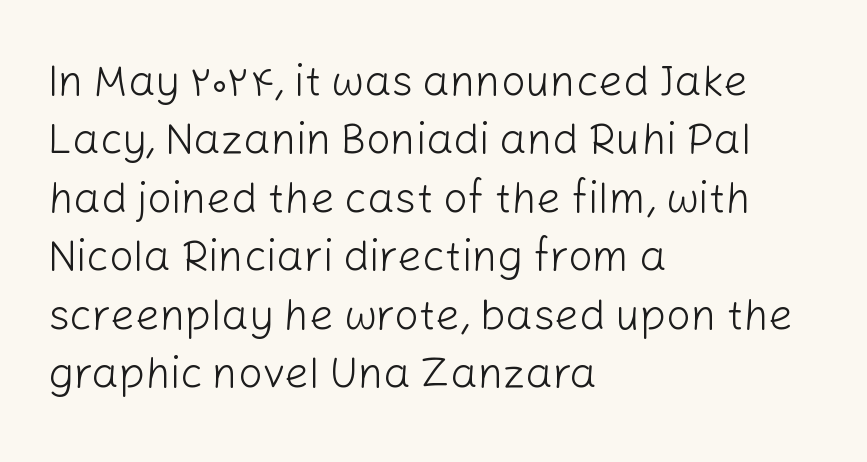
Think of a printed novel: that variable character pitch is what you see here. Nothing sits at the stroke ends, so this counts as sans-serif. Each stroke keeps to a modest, everyday thickness or less. The zone under the glyphs is completely vacant. The lettering holds an erect, upright posture throughout.
